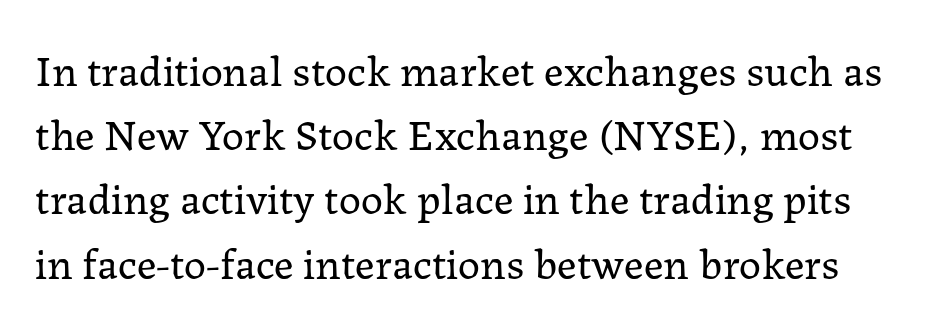
The image shows 44 px regular-weight serif type, upright; set normal line spacing (1.46x), normal letter spacing, not underlined; low stroke contrast and a medium x-height.
